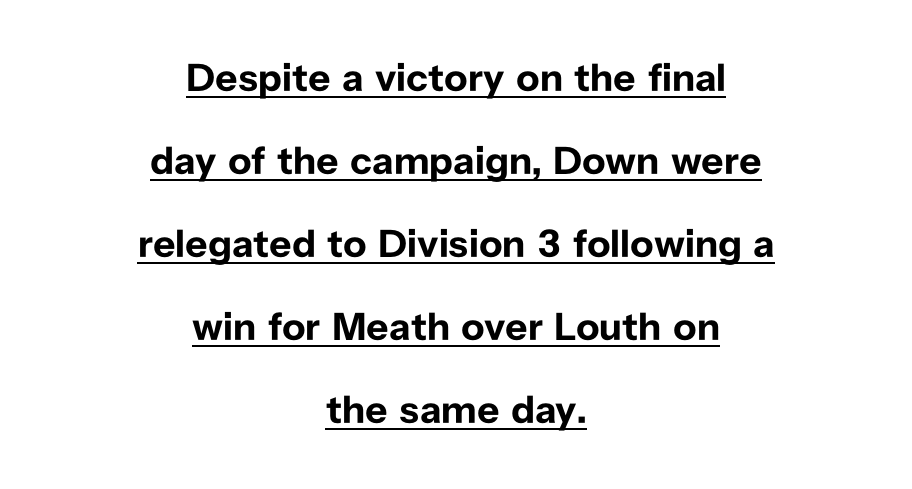
Q: Is the text bold? A: Yes.
Q: Is the text italic (slanted)? A: No, it is upright.
Q: Is the typeface a serif or a sans-serif typeface? A: Sans-serif.
Q: Is the text underlined? A: Yes.
Q: How is the paragraph aligned? A: Centered.
Q: Is the spacing between letters normal or unusually wide? A: Normal.
Q: Is the spacing between lines tight, normal or loose? A: Loose.
Q: Width (condensed, normal, or wide)? A: Normal.
Q: Stroke contrast? A: Low.
Q: x-height? A: Medium.
Q: Monospaced? A: No.
